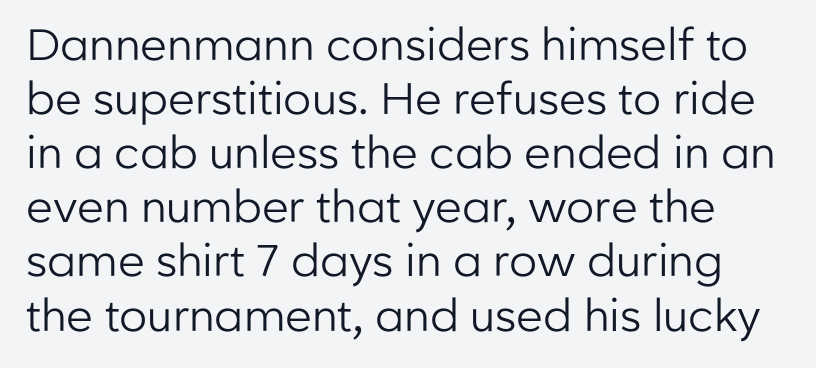
{"serif": "no", "italic": "no", "bold": "no", "weight": "regular", "width": "normal", "stroke_contrast": "low", "x_height": "medium", "monospaced": "no", "underline": "no", "line_spacing_ratio": 1.23, "letter_spacing": "normal", "letter_spacing_em": 0.0, "glyph_px": 44}
